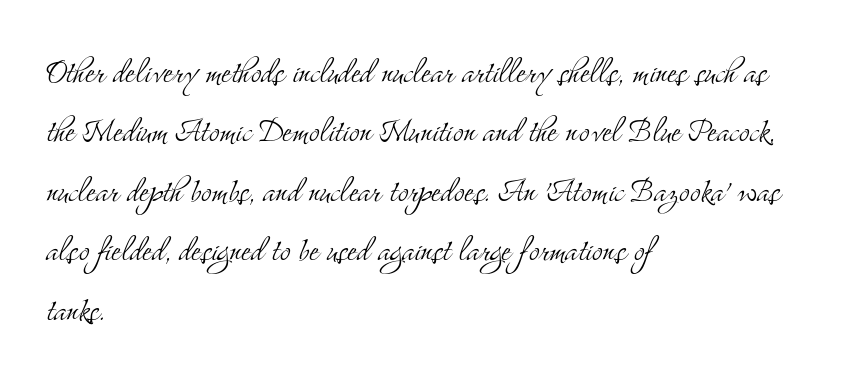
The tracking reads as untouched default to a designer's eye. You can tell from the footed stems that serif type was used. Each stroke keeps to a modest, everyday thickness or less. Rule under the text: the space is simply empty.
